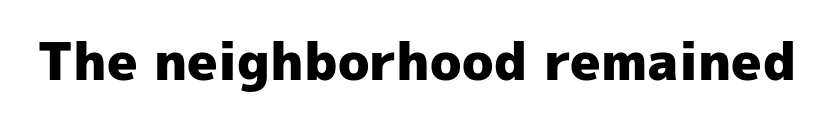
The image shows 52 px heavy sans-serif type, upright; set normal letter spacing, not underlined; a medium x-height.
